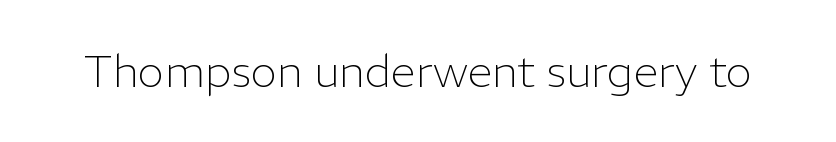
The image shows 45 px light sans-serif type, upright; set normal letter spacing, not underlined; low stroke contrast and a medium x-height.
